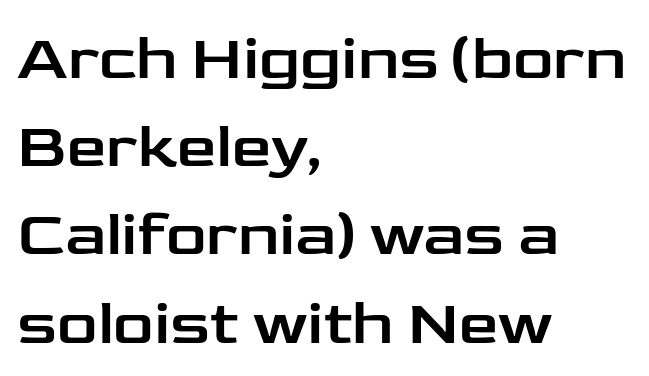
{"serif": "no", "italic": "no", "width": "wide", "stroke_contrast": "low", "x_height": "medium", "monospaced": "no", "underline": "no", "align": "left", "line_spacing": "normal", "line_spacing_ratio": 1.4, "letter_spacing": "normal", "letter_spacing_em": 0.0, "glyph_px": 63}
